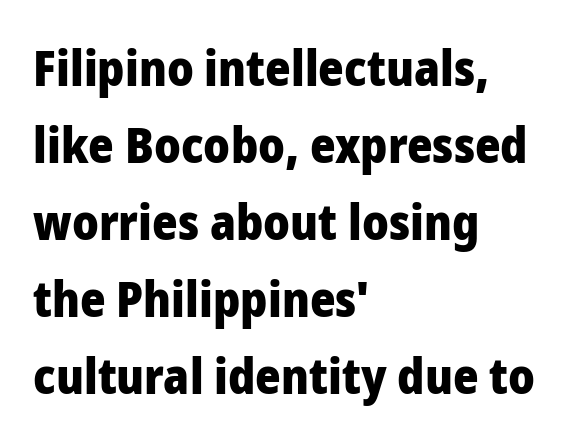
{"serif": "no", "italic": "no", "bold": "yes", "weight": "heavy", "width": "normal", "stroke_contrast": "low", "x_height": "medium", "monospaced": "no", "underline": "no", "align": "left", "line_spacing": "normal", "line_spacing_ratio": 1.57, "letter_spacing": "normal", "letter_spacing_em": 0.0, "glyph_px": 49}
